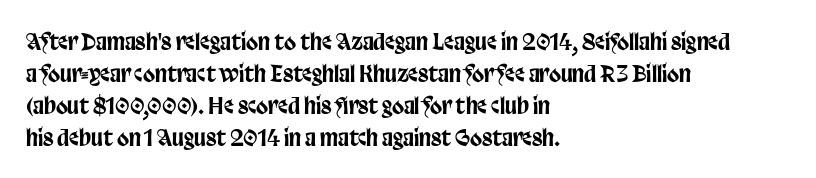
Q: Is the text italic (slanted)? A: No, it is upright.
Q: Is the text underlined? A: No.
Q: How is the paragraph aligned? A: Left-aligned.
Q: Is the spacing between letters normal or unusually wide? A: Normal.
Q: Is the spacing between lines tight, normal or loose? A: Normal.
